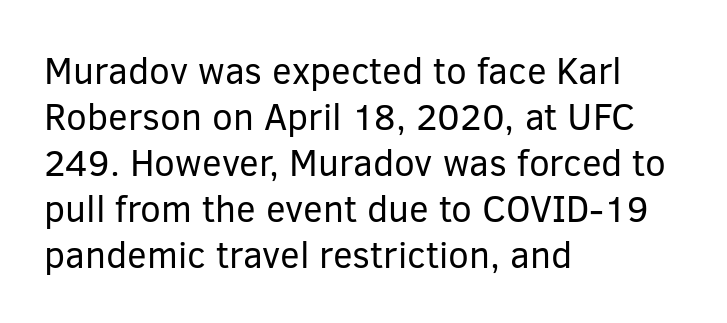
Q: Is the text bold? A: No.
Q: Is the text italic (slanted)? A: No, it is upright.
Q: Is the typeface a serif or a sans-serif typeface? A: Sans-serif.
Q: Is the text underlined? A: No.
Q: How is the paragraph aligned? A: Left-aligned.
Q: Is the spacing between letters normal or unusually wide? A: Normal.
Q: Width (condensed, normal, or wide)? A: Normal.
Q: Stroke contrast? A: Low.
Q: x-height? A: Medium.
Q: Monospaced? A: No.
